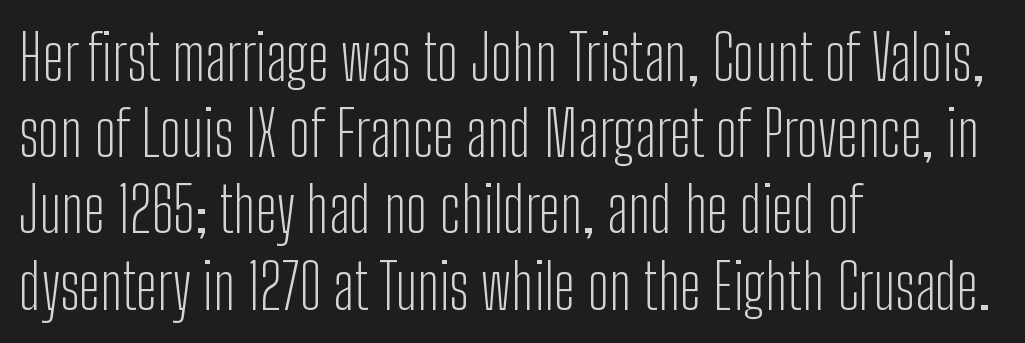
The gap between lines stays unmarked. Tracking value appears to be zero — textbook default spacing. The characters are drawn with everyday or finer stroke widths. Typographically, this falls in the sans-serif category. The specimen reads as upright at a glance. A typesetter would call this proportional, since set widths differ per character.
